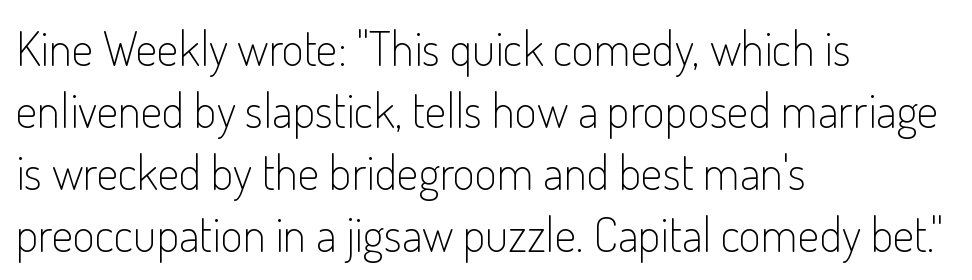
The image shows 48 px light, condensed sans-serif type, upright; set left-aligned, normal line spacing (1.29x), normal letter spacing, not underlined; low stroke contrast and a small x-height.
